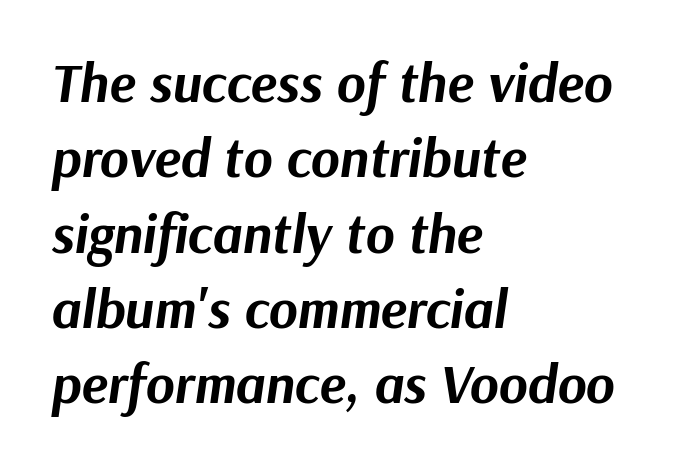
The image shows 55 px bold type, italic (leaning right); set left-aligned, normal line spacing (1.37x), normal letter spacing, not underlined; medium stroke contrast and a medium x-height.
